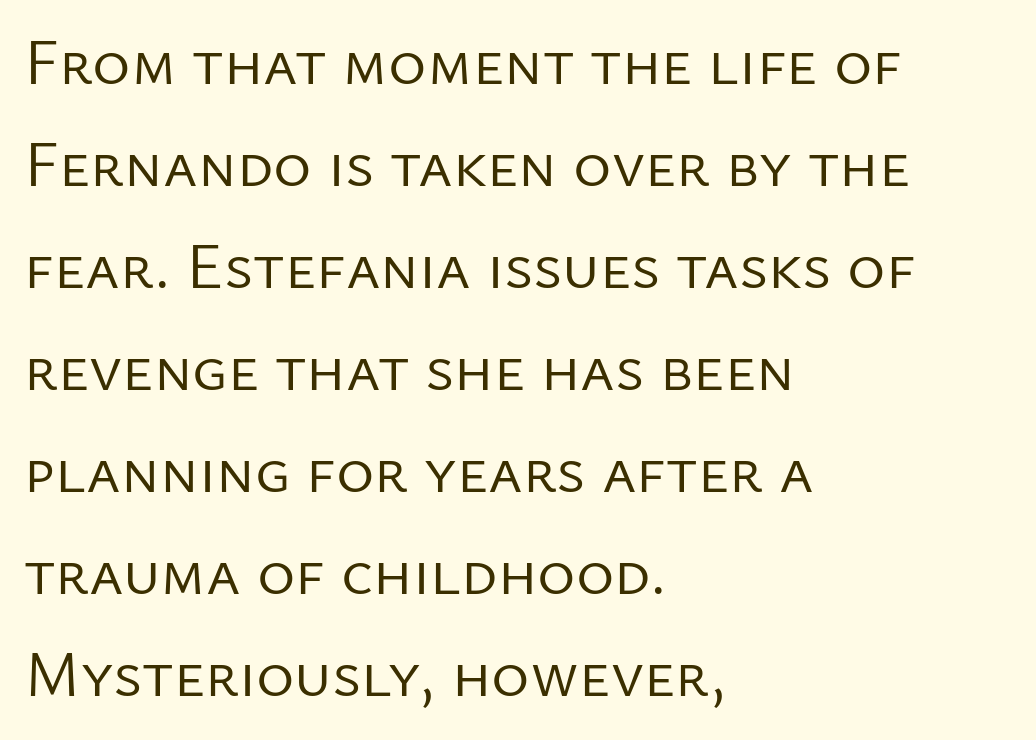
Q: Is the text bold? A: No.
Q: Is the text italic (slanted)? A: No, it is upright.
Q: Is the typeface a serif or a sans-serif typeface? A: Sans-serif.
Q: Is the text underlined? A: No.
Q: How is the paragraph aligned? A: Left-aligned.
Q: Is the spacing between letters normal or unusually wide? A: Normal.
Q: Is the spacing between lines tight, normal or loose? A: Normal.
Q: Width (condensed, normal, or wide)? A: Normal.
Q: Stroke contrast? A: Low.
Q: x-height? A: Medium.
Q: Monospaced? A: No.
